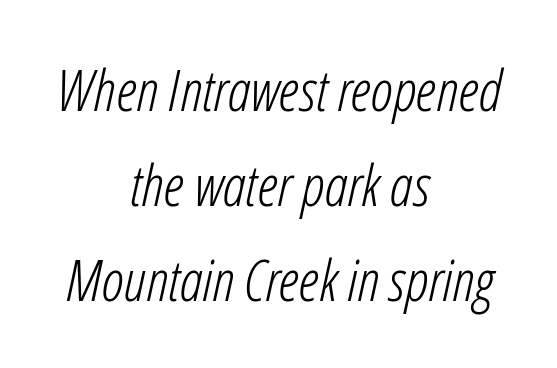
Q: Is the text bold? A: No.
Q: Is the text italic (slanted)? A: Yes, it leans right by about 12 degrees.
Q: Is the text underlined? A: No.
Q: How is the paragraph aligned? A: Centered.
Q: Is the spacing between letters normal or unusually wide? A: Normal.
Q: Is the spacing between lines tight, normal or loose? A: Normal.
Q: Width (condensed, normal, or wide)? A: Condensed.
Q: Stroke contrast? A: Low.
Q: x-height? A: Medium.
Q: Monospaced? A: No.
